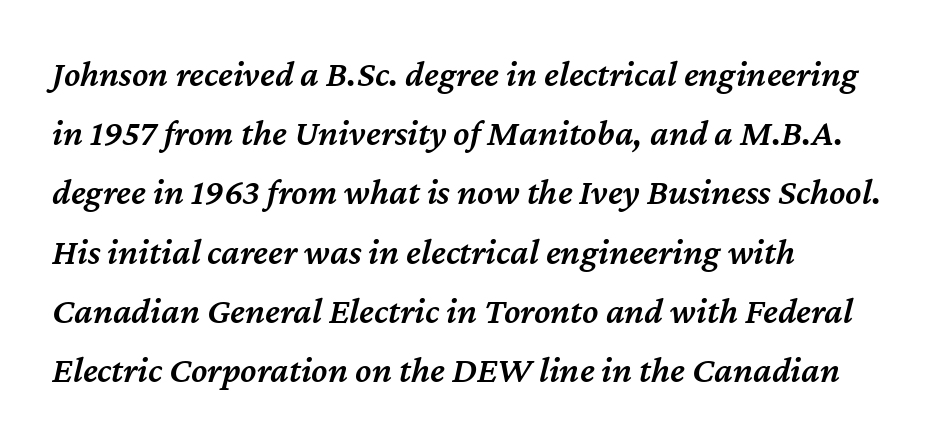
This sample has the flowing, uneven cadence of proportional lettering. Left-aligned paragraph, ragged on the right. A normal amount of white space separates one row of letters from the next. In terms of posture, this sample is oblique. Glyph-to-glyph distance matches everyday printed text.
